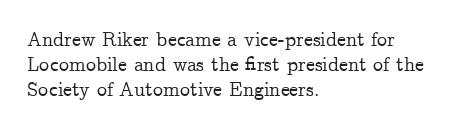
{"italic": "no", "underline": "no", "align": "left", "line_spacing": "normal", "line_spacing_ratio": 1.26, "letter_spacing": "normal", "letter_spacing_em": 0.0, "glyph_px": 20}
